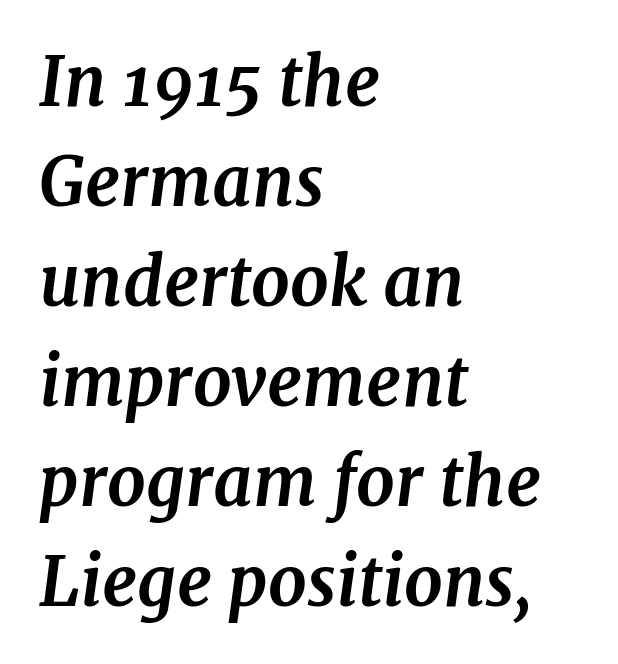
The image shows 68 px bold serif type, italic (leaning right); set left-aligned, normal line spacing (1.47x), normal letter spacing, not underlined; medium stroke contrast and a medium x-height.
